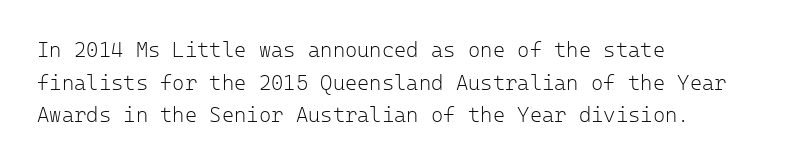
{"italic": "no", "bold": "no", "underline": "no", "align": "left", "line_spacing": "normal", "line_spacing_ratio": 1.55, "letter_spacing": "normal", "letter_spacing_em": 0.0, "glyph_px": 21}
